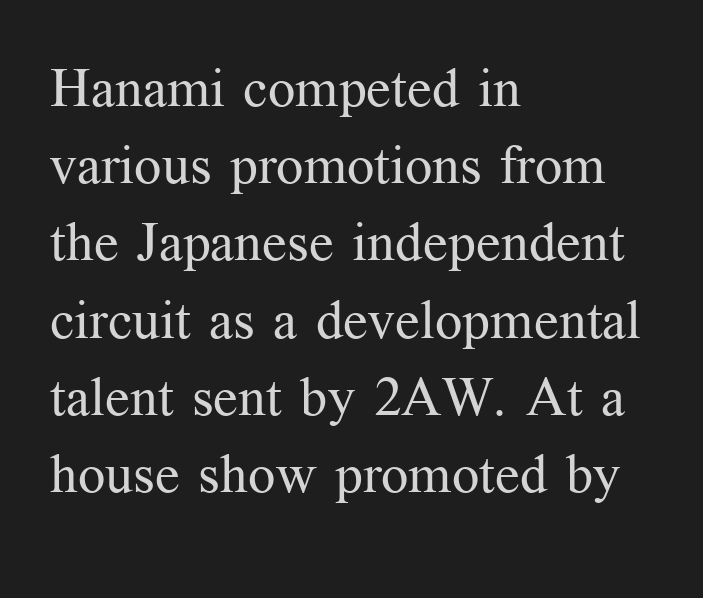
The image shows 54 px regular-weight serif type, upright; set left-aligned, normal line spacing (1.43x), normal letter spacing, not underlined; medium stroke contrast and a medium x-height.
